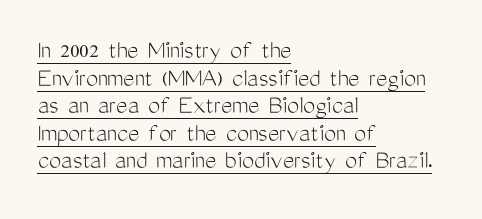
{"italic": "no", "bold": "no", "underline": "yes", "align": "left", "line_spacing": "tight", "line_spacing_ratio": 1.02, "letter_spacing": "normal", "letter_spacing_em": 0.0, "glyph_px": 27}
